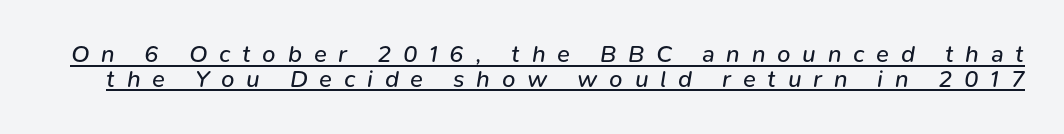
Notice how the stems are inclined rather than vertical — that's the hallmark of italics. Students, observe the line beneath the letters — that is underlining. Ink coverage per letter is moderate at most. These lines have a slow, spaced-out rhythm from letter to letter. Students, observe: this is what under-led, compact text looks like.
